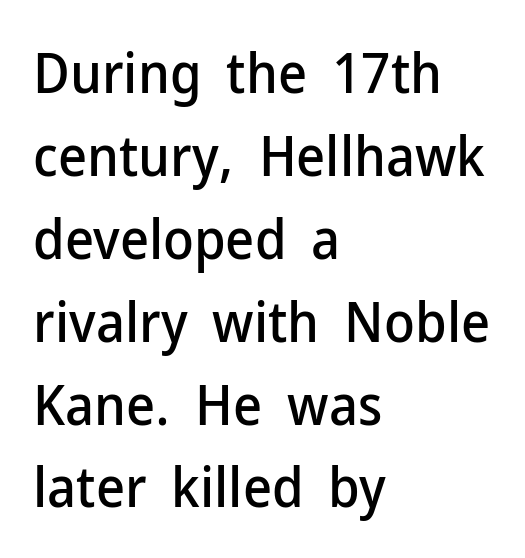
The baseline area is clear. Standard letterfit; no display-style spreading of the glyphs. In terms of letterform style, serifs are entirely absent. The line-height multiplier appears to be the usual default. Italic: no, the glyphs are upright roman.
